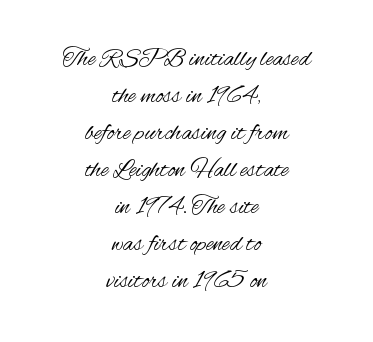
Q: Is the text bold? A: No.
Q: Is the text italic (slanted)? A: Yes.
Q: Is the text underlined? A: No.
Q: How is the paragraph aligned? A: Centered.
Q: Is the spacing between letters normal or unusually wide? A: Normal.
Q: Is the spacing between lines tight, normal or loose? A: Normal.
